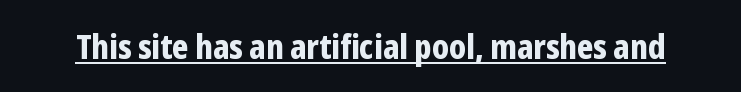
The image shows 33 px bold, condensed sans-serif type, upright; set normal letter spacing, underlined; low stroke contrast and a medium x-height.
